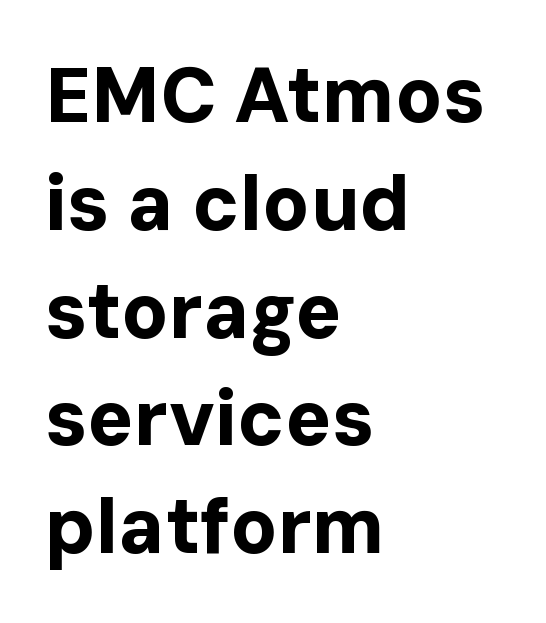
Q: Is the text bold? A: Yes.
Q: Is the text italic (slanted)? A: No, it is upright.
Q: Is the typeface a serif or a sans-serif typeface? A: Sans-serif.
Q: Is the text underlined? A: No.
Q: How is the paragraph aligned? A: Left-aligned.
Q: Is the spacing between letters normal or unusually wide? A: Normal.
Q: Is the spacing between lines tight, normal or loose? A: Normal.
Q: Width (condensed, normal, or wide)? A: Normal.
Q: Stroke contrast? A: Low.
Q: x-height? A: Medium.
Q: Monospaced? A: No.
